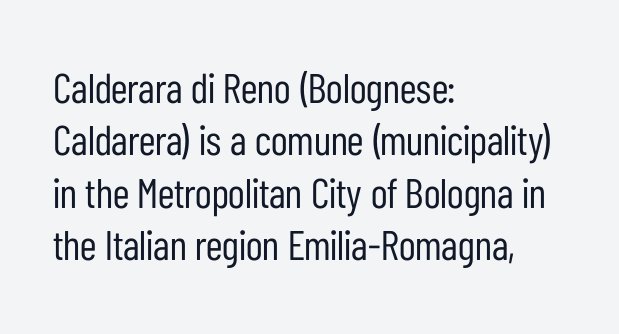
The image shows 42 px regular-weight, condensed sans-serif type, upright; set left-aligned, normal line spacing (1.25x), normal letter spacing, not underlined; low stroke contrast and a medium x-height.
